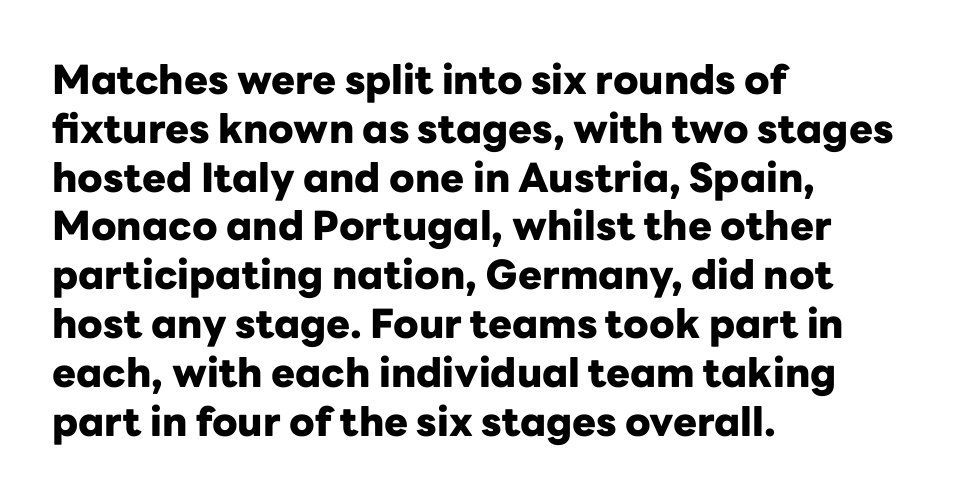
{"serif": "no", "italic": "no", "bold": "yes", "weight": "heavy", "width": "normal", "stroke_contrast": "low", "x_height": "medium", "monospaced": "no", "underline": "no", "align": "left", "line_spacing_ratio": 1.22, "letter_spacing": "normal", "letter_spacing_em": 0.0, "glyph_px": 40}
